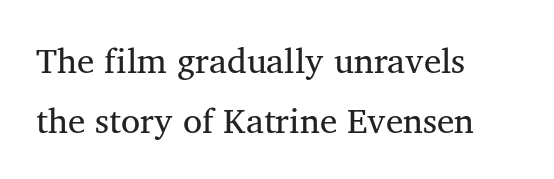
{"serif": "yes", "bold": "no", "weight": "regular", "width": "normal", "stroke_contrast": "medium", "x_height": "medium", "monospaced": "no", "underline": "no", "align": "left", "line_spacing_ratio": 1.71, "letter_spacing": "normal", "letter_spacing_em": 0.0, "glyph_px": 35}
